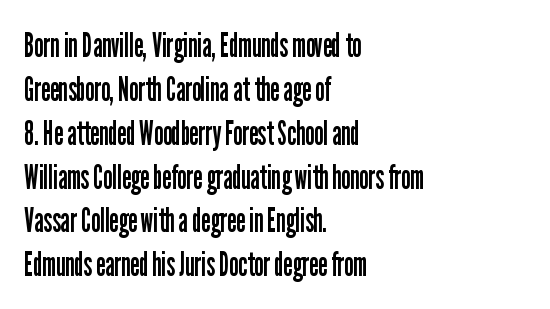
Q: Is the text bold? A: No.
Q: Is the text italic (slanted)? A: No, it is upright.
Q: Is the typeface a serif or a sans-serif typeface? A: Sans-serif.
Q: Is the text underlined? A: No.
Q: How is the paragraph aligned? A: Left-aligned.
Q: Is the spacing between letters normal or unusually wide? A: Normal.
Q: Is the spacing between lines tight, normal or loose? A: Normal.
Q: Width (condensed, normal, or wide)? A: Condensed.
Q: Stroke contrast? A: Low.
Q: x-height? A: Medium.
Q: Monospaced? A: No.
